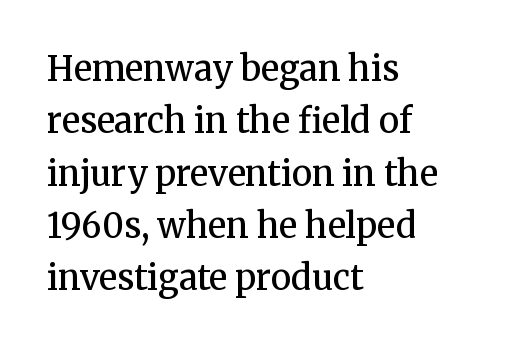
{"serif": "yes", "italic": "no", "bold": "semi", "weight": "semibold", "width": "normal", "stroke_contrast": "medium", "x_height": "medium", "monospaced": "no", "underline": "no", "align": "left", "line_spacing": "normal", "line_spacing_ratio": 1.54, "letter_spacing": "normal", "letter_spacing_em": 0.0, "glyph_px": 34}
